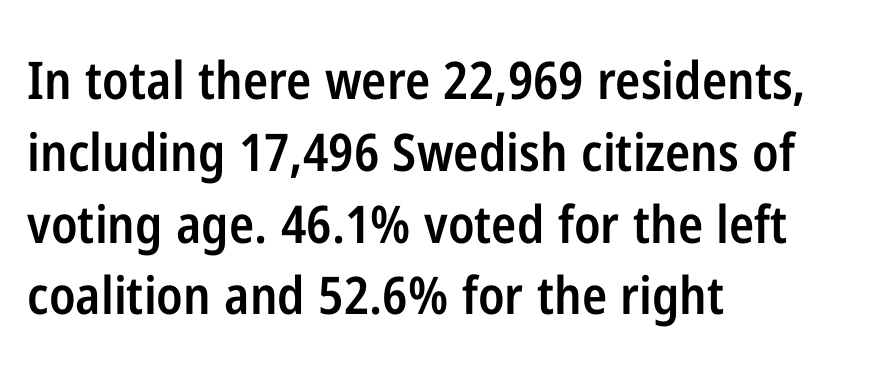
Q: Is the text bold? A: Semi-bold.
Q: Is the text italic (slanted)? A: No, it is upright.
Q: Is the typeface a serif or a sans-serif typeface? A: Sans-serif.
Q: Is the text underlined? A: No.
Q: How is the paragraph aligned? A: Left-aligned.
Q: Is the spacing between letters normal or unusually wide? A: Normal.
Q: Is the spacing between lines tight, normal or loose? A: Normal.
Q: Width (condensed, normal, or wide)? A: Condensed.
Q: Stroke contrast? A: Low.
Q: x-height? A: Medium.
Q: Monospaced? A: No.
